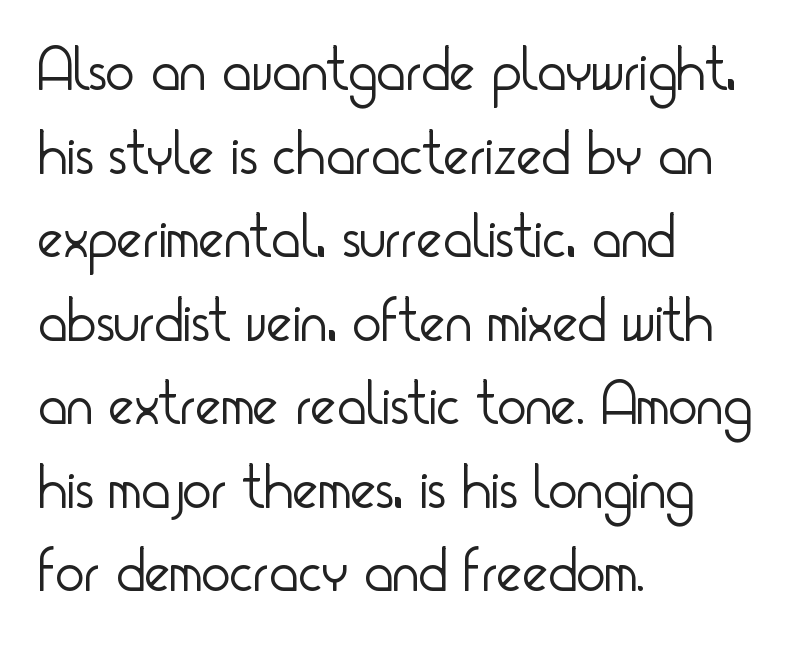
{"serif": "no", "italic": "no", "bold": "no", "weight": "light", "width": "condensed", "stroke_contrast": "low", "x_height": "small", "monospaced": "no", "underline": "no", "align": "left", "line_spacing": "normal", "line_spacing_ratio": 1.37, "letter_spacing": "normal", "letter_spacing_em": 0.0, "glyph_px": 61}
